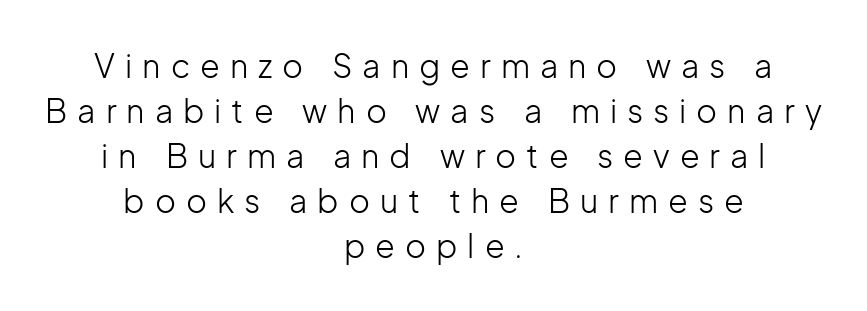
The passage shown stacks its lines at a standard gap. Descender tails drop into unmarked territory. Reading down the block, each line starts at a different indent, mirrored at its end. It's the straight-up-and-down kind of type. Is this a fixed-width face? No — the glyphs have proportional, varying widths. Serifs: no, the terminals of the letterforms are clean.
